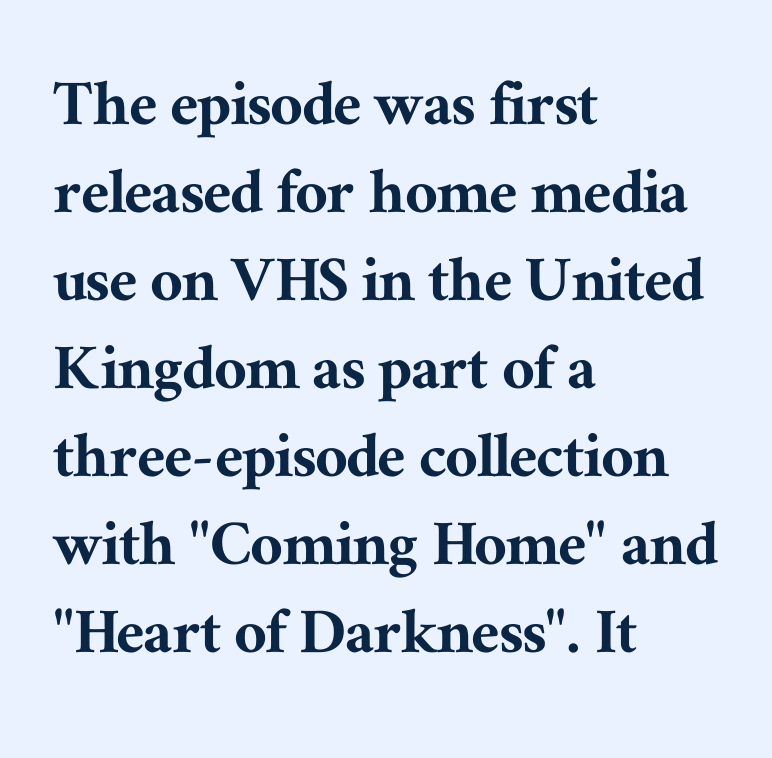
The image shows 71 px serif type, upright; set left-aligned, line spacing 1.24x, normal letter spacing, not underlined; medium stroke contrast and a medium x-height.
